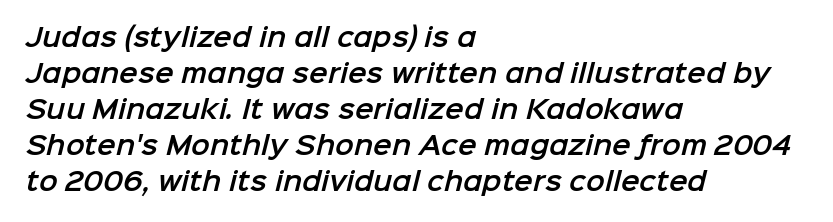
Casual observation: everything's shoved over to the left. In terms of letterspacing, this is plain default setting. The zone under the glyphs is completely vacant. This sample keeps an unexceptional amount of space between lines.
